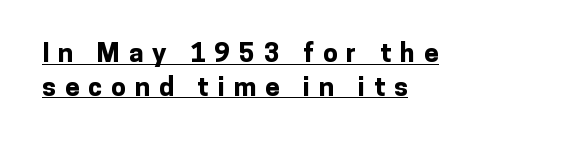
Weight check: bold — yes, fully. What decoration does the sample have? An underline. The space between consecutive lines is moderate. Quick note: not italic, upright.
